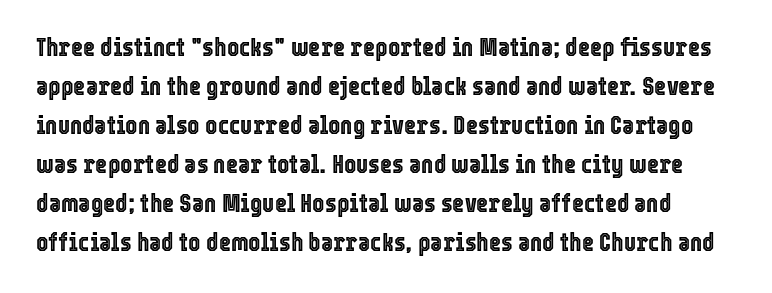
Q: Is the text italic (slanted)? A: No, it is upright.
Q: Is the text underlined? A: No.
Q: Is the spacing between letters normal or unusually wide? A: Normal.
Q: Is the spacing between lines tight, normal or loose? A: Normal.
